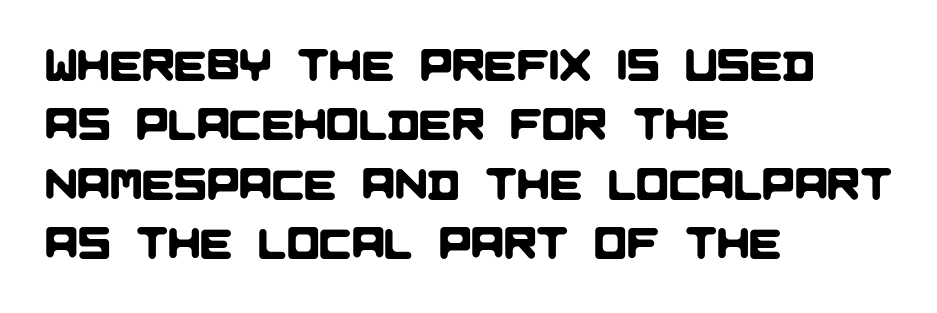
The passage shown is not underscored anywhere. There is no visible air inserted between adjacent glyphs. Nope, no serifs anywhere on these letters. Vertically, the passage feels balanced, rows spaced as you'd expect. A typesetter would call this proportional, since set widths differ per character.
